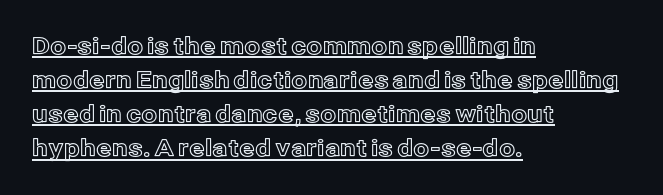
The image shows 23 px text type, upright; set left-aligned, normal line spacing (1.48x), normal letter spacing, underlined.
